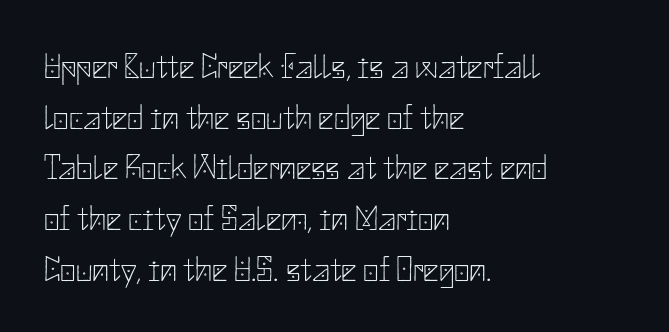
{"serif": "no", "italic": "no", "bold": "no", "weight": "thin", "width": "normal", "stroke_contrast": "low", "x_height": "small", "underline": "no", "align": "left", "line_spacing": "normal", "line_spacing_ratio": 1.49, "letter_spacing": "normal", "letter_spacing_em": 0.0, "glyph_px": 34}
